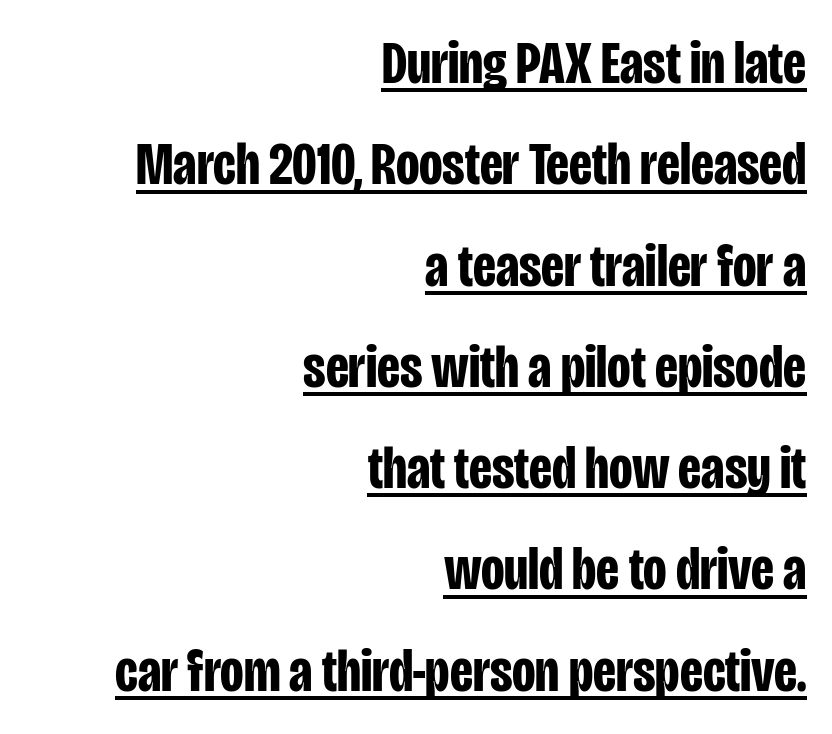
Q: Is the text bold? A: Yes.
Q: Is the text italic (slanted)? A: No, it is upright.
Q: Is the typeface a serif or a sans-serif typeface? A: Sans-serif.
Q: Is the text underlined? A: Yes.
Q: How is the paragraph aligned? A: Right-aligned.
Q: Is the spacing between letters normal or unusually wide? A: Normal.
Q: Is the spacing between lines tight, normal or loose? A: Normal.
Q: Width (condensed, normal, or wide)? A: Condensed.
Q: Stroke contrast? A: Low.
Q: x-height? A: Large.
Q: Monospaced? A: No.
